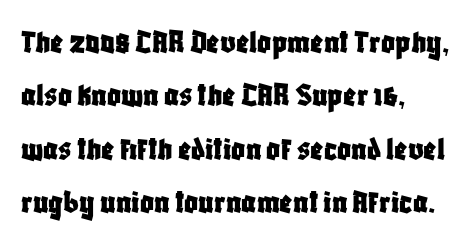
{"serif": "no", "italic": "no", "width": "condensed", "stroke_contrast": "low", "x_height": "large", "monospaced": "no", "underline": "no", "align": "left", "line_spacing": "normal", "line_spacing_ratio": 1.57, "letter_spacing": "normal", "letter_spacing_em": 0.0, "glyph_px": 34}
